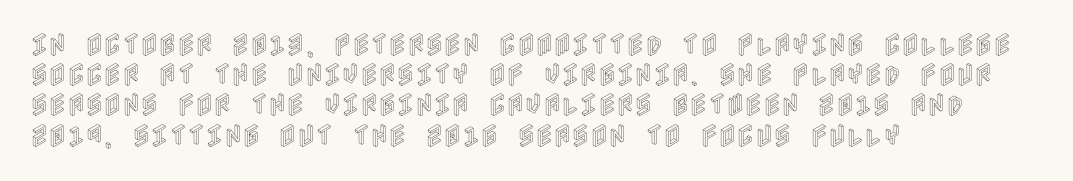
Q: Is the text italic (slanted)? A: No, it is upright.
Q: Is the text underlined? A: No.
Q: How is the paragraph aligned? A: Left-aligned.
Q: Is the spacing between letters normal or unusually wide? A: Normal.
